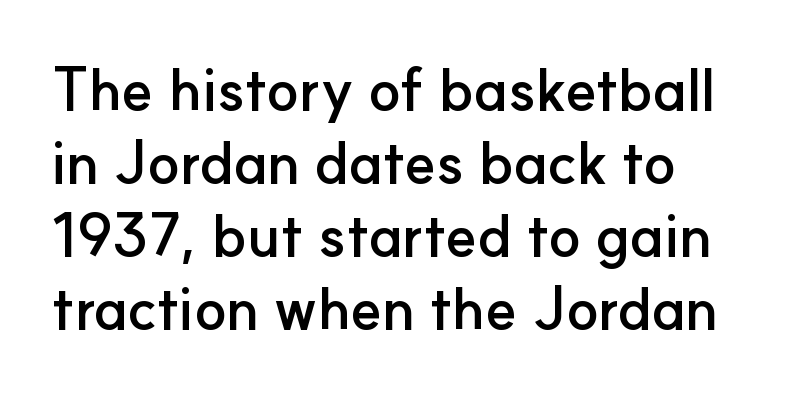
Q: Is the text bold? A: Yes.
Q: Is the text italic (slanted)? A: No, it is upright.
Q: Is the typeface a serif or a sans-serif typeface? A: Sans-serif.
Q: Is the text underlined? A: No.
Q: Is the spacing between letters normal or unusually wide? A: Normal.
Q: Width (condensed, normal, or wide)? A: Normal.
Q: Stroke contrast? A: Low.
Q: x-height? A: Small.
Q: Monospaced? A: No.
